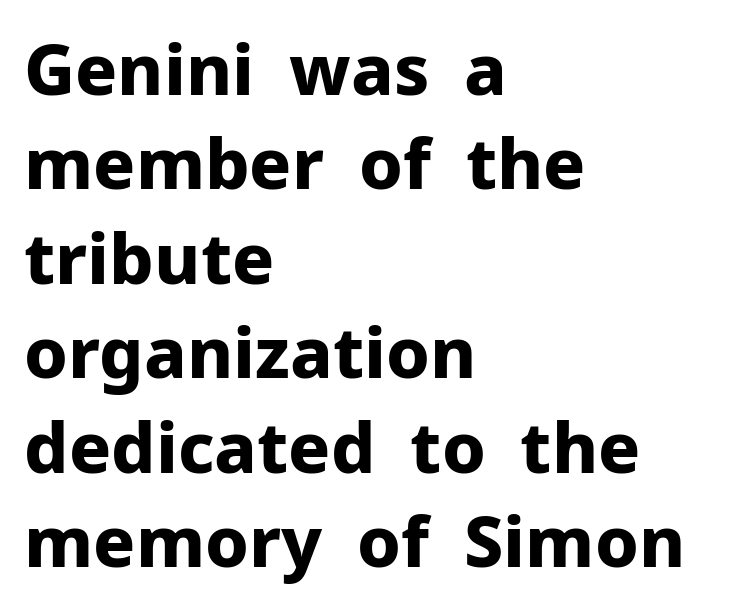
Q: Is the text bold? A: Yes.
Q: Is the text italic (slanted)? A: No, it is upright.
Q: Is the typeface a serif or a sans-serif typeface? A: Sans-serif.
Q: Is the text underlined? A: No.
Q: How is the paragraph aligned? A: Left-aligned.
Q: Is the spacing between letters normal or unusually wide? A: Normal.
Q: Is the spacing between lines tight, normal or loose? A: Normal.
Q: Width (condensed, normal, or wide)? A: Normal.
Q: Stroke contrast? A: Low.
Q: x-height? A: Medium.
Q: Monospaced? A: No.
